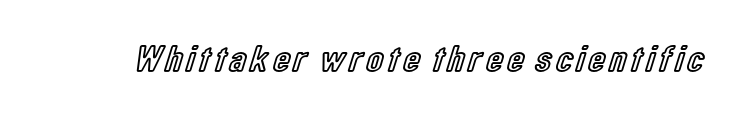
{"width": "condensed", "x_height": "medium", "monospaced": "no", "underline": "no", "glyph_px": 38}
